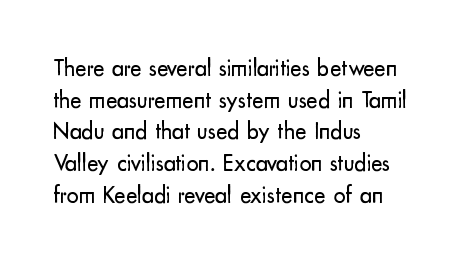
Leftover space on each line is placed entirely after the last word. The typesetting does not lean heavy: it is not bold. Honestly, the letter spacing is just normal — you wouldn't notice it. Underline: absent. If you drew a line through each stem, it would be perfectly vertical.
